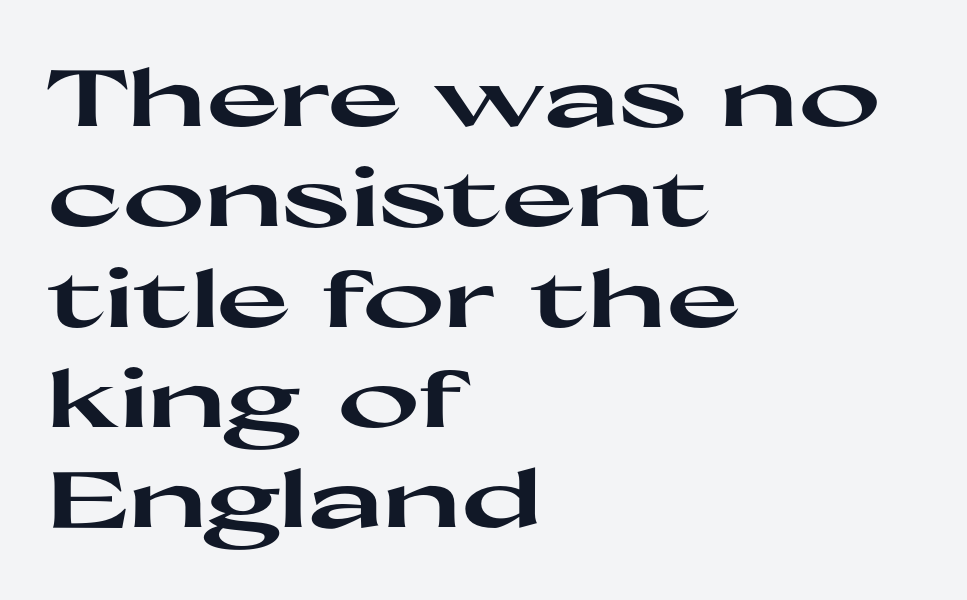
Q: Is the text bold? A: Yes.
Q: Is the text italic (slanted)? A: No, it is upright.
Q: Is the typeface a serif or a sans-serif typeface? A: Sans-serif.
Q: Is the text underlined? A: No.
Q: How is the paragraph aligned? A: Left-aligned.
Q: Is the spacing between letters normal or unusually wide? A: Normal.
Q: Is the spacing between lines tight, normal or loose? A: Normal.
Q: Width (condensed, normal, or wide)? A: Wide.
Q: Stroke contrast? A: High.
Q: x-height? A: Medium.
Q: Monospaced? A: No.
